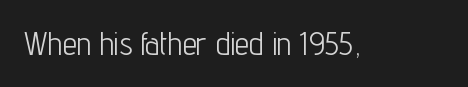
Q: Is the text bold? A: No.
Q: Is the text italic (slanted)? A: No, it is upright.
Q: Is the typeface a serif or a sans-serif typeface? A: Sans-serif.
Q: Is the text underlined? A: No.
Q: Is the spacing between letters normal or unusually wide? A: Normal.
Q: Width (condensed, normal, or wide)? A: Condensed.
Q: Stroke contrast? A: Low.
Q: x-height? A: Medium.
Q: Monospaced? A: No.
